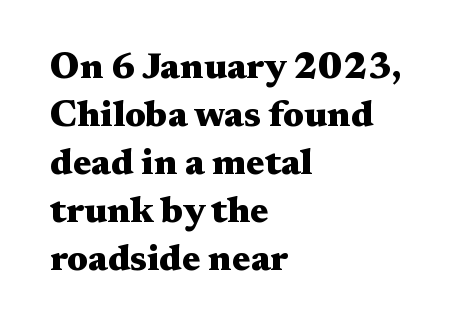
Q: Is the text bold? A: Yes.
Q: Is the text italic (slanted)? A: No, it is upright.
Q: Is the typeface a serif or a sans-serif typeface? A: Serif.
Q: Is the text underlined? A: No.
Q: How is the paragraph aligned? A: Left-aligned.
Q: Is the spacing between letters normal or unusually wide? A: Normal.
Q: Is the spacing between lines tight, normal or loose? A: Normal.
Q: Width (condensed, normal, or wide)? A: Wide.
Q: Stroke contrast? A: Medium.
Q: x-height? A: Medium.
Q: Monospaced? A: No.
